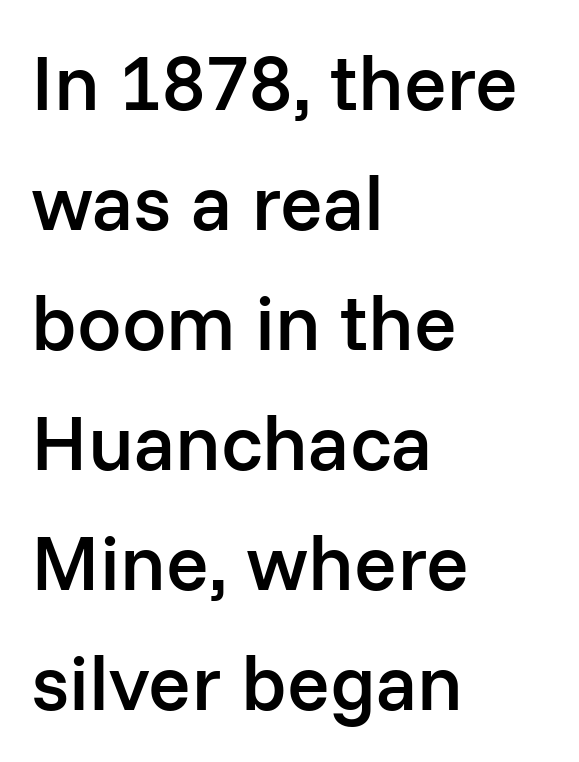
Q: Is the text bold? A: Semi-bold.
Q: Is the text italic (slanted)? A: No, it is upright.
Q: Is the typeface a serif or a sans-serif typeface? A: Sans-serif.
Q: Is the text underlined? A: No.
Q: How is the paragraph aligned? A: Left-aligned.
Q: Is the spacing between letters normal or unusually wide? A: Normal.
Q: Is the spacing between lines tight, normal or loose? A: Normal.
Q: Width (condensed, normal, or wide)? A: Normal.
Q: Stroke contrast? A: Low.
Q: x-height? A: Medium.
Q: Monospaced? A: No.
